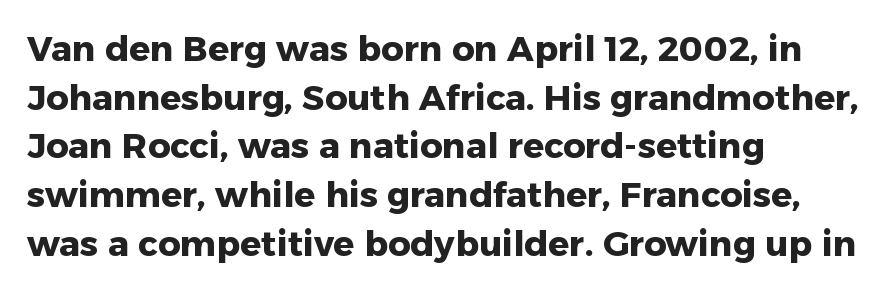
Q: Is the text bold? A: Yes.
Q: Is the text italic (slanted)? A: No, it is upright.
Q: Is the typeface a serif or a sans-serif typeface? A: Sans-serif.
Q: Is the text underlined? A: No.
Q: How is the paragraph aligned? A: Left-aligned.
Q: Is the spacing between letters normal or unusually wide? A: Normal.
Q: Is the spacing between lines tight, normal or loose? A: Normal.
Q: Width (condensed, normal, or wide)? A: Normal.
Q: Stroke contrast? A: Low.
Q: x-height? A: Medium.
Q: Monospaced? A: No.
